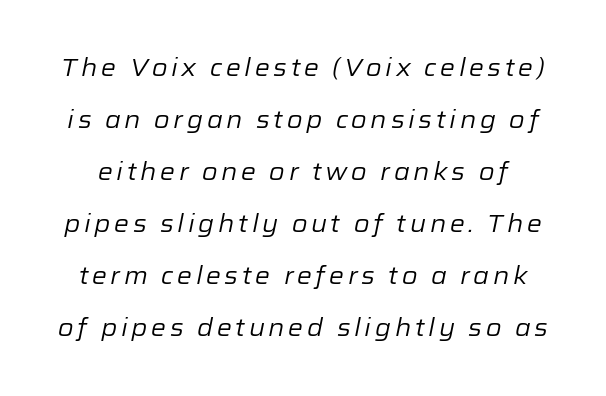
{"italic": "yes", "lean": "right", "slant_degrees": 12, "bold": "no", "underline": "no", "line_spacing": "loose", "line_spacing_ratio": 2.17, "glyph_px": 24}
